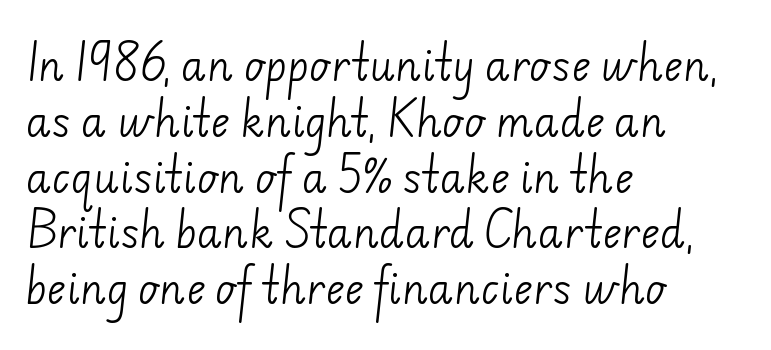
The image shows 41 px light sans-serif type; set left-aligned, normal line spacing (1.36x), normal letter spacing, not underlined; low stroke contrast and a small x-height.
